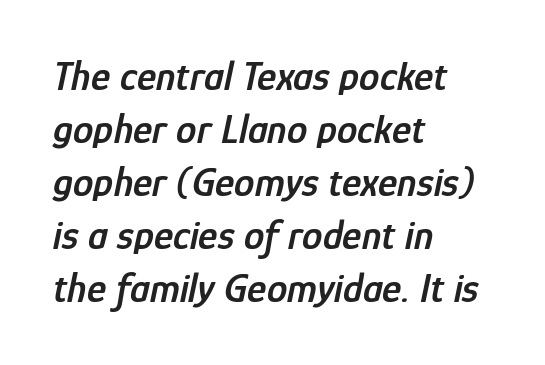
Q: Is the text bold? A: Semi-bold.
Q: Is the text italic (slanted)? A: Yes, it leans right by about 12 degrees.
Q: Is the text underlined? A: No.
Q: How is the paragraph aligned? A: Left-aligned.
Q: Is the spacing between letters normal or unusually wide? A: Normal.
Q: Is the spacing between lines tight, normal or loose? A: Normal.
Q: Width (condensed, normal, or wide)? A: Condensed.
Q: Stroke contrast? A: Low.
Q: x-height? A: Medium.
Q: Monospaced? A: No.
